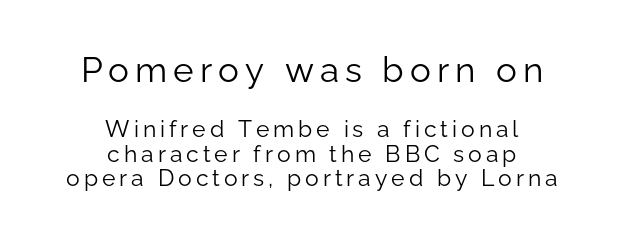
The rag falls on both sides of this text block equally. The vertical gap from one line to the next is small. This is sans-serif lettering, the kind often seen on screens and signage. Character widths vary here, with narrow letters taking less room than wide ones. Unlike italic type, these characters show no tilt at all. Size contrast runs from large at the top to small at the bottom.
